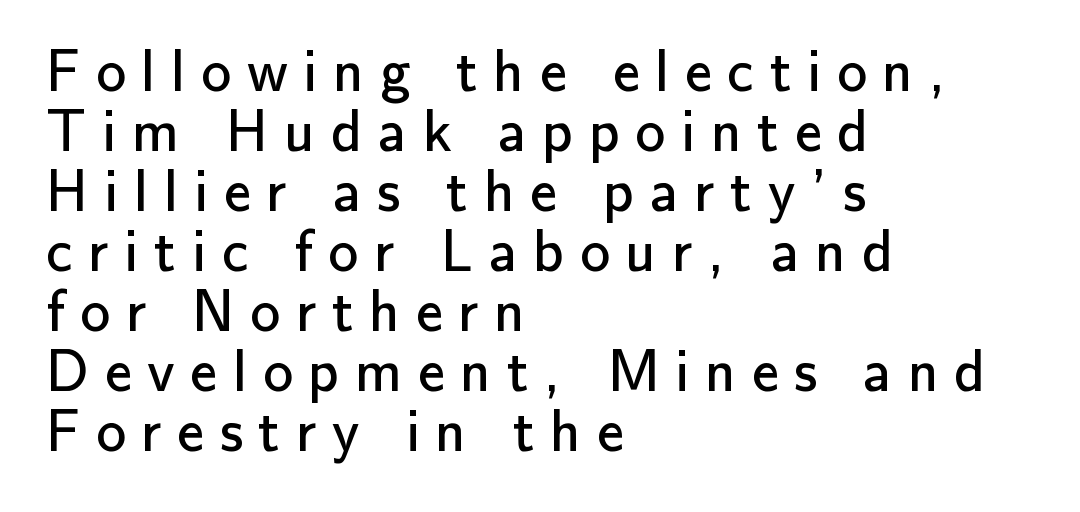
The image shows 60 px regular-weight sans-serif type, upright; set left-aligned, tight line spacing (1.0x), unusually wide letter spacing (+0.26 em), not underlined; low stroke contrast and a small x-height.
